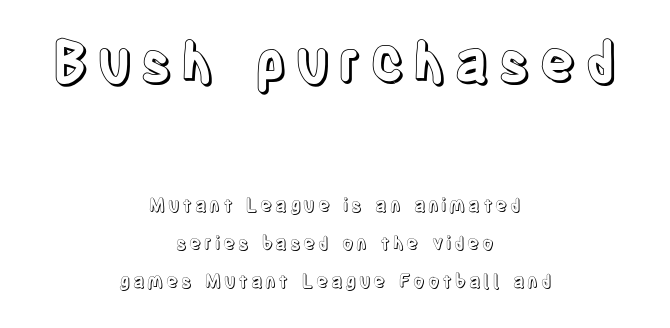
The image shows 55 px condensed type, upright; set centered, loose line spacing (2.11x), not underlined; the first (top) block is 3.06x larger; a large x-height.
